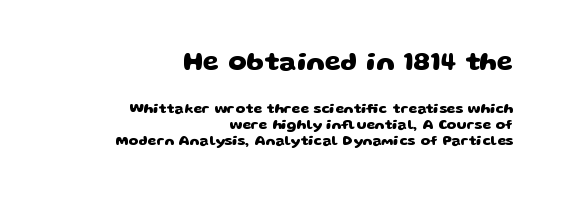
Q: Is the text bold? A: Yes.
Q: Is the text underlined? A: No.
Q: How is the paragraph aligned? A: Right-aligned.
Q: Is the spacing between letters normal or unusually wide? A: Normal.
Q: Which block of text is set in a larger size, the first (top) or the second (bottom)? A: The first (top) one.
